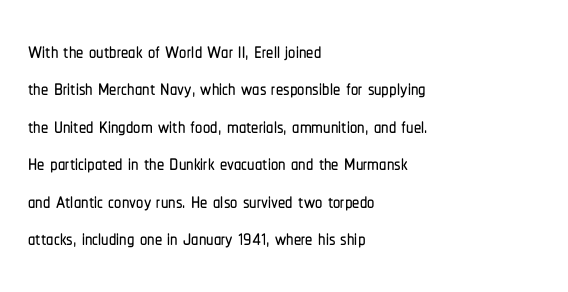
Descenders are the only things crossing below the line. Rendered with straight, roman letterforms. The letters advance in unequal steps, a hallmark of proportional type. The gaps between neighbouring characters are ordinary and unremarkable. Are there feet on the stems? There aren't — it's a sans.
